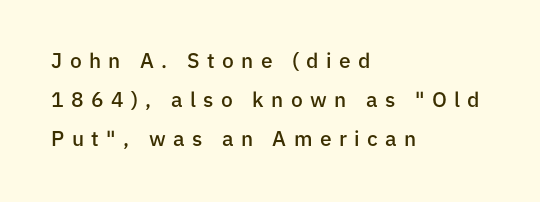
The space directly below the letters is spotless. The lines are quadded left. I'd describe the lettering as semibold — firm but not a full bold. Inter-character spacing is expanded well beyond the font's built-in metrics. Do the letters lean? They stand straight.
